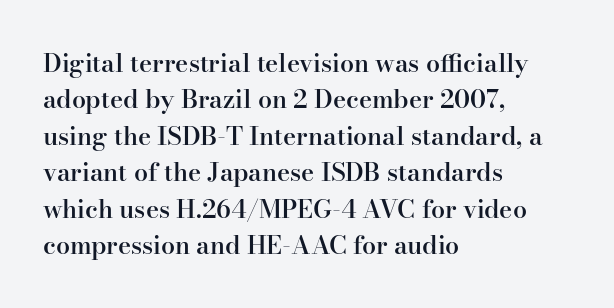
{"italic": "no", "bold": "semi", "underline": "no", "align": "left", "line_spacing": "normal", "line_spacing_ratio": 1.46, "letter_spacing": "normal", "letter_spacing_em": 0.0, "glyph_px": 25}
